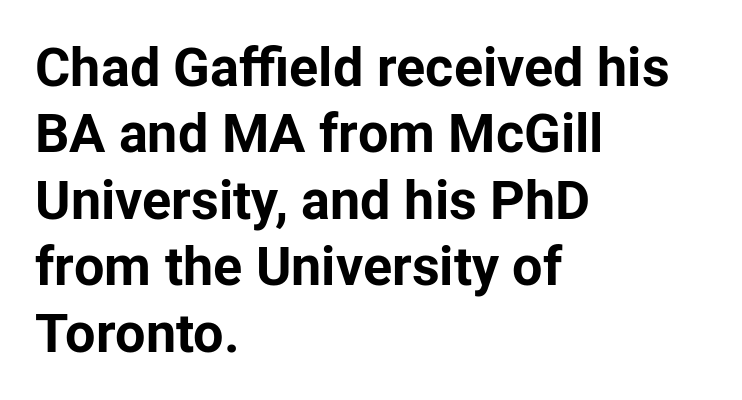
This sample has the flowing, uneven cadence of proportional lettering. Default kerning and tracking; the words read as compact shapes. The area under the type is left untouched. You'd pick this weight for a headline — it's a proper bold.
